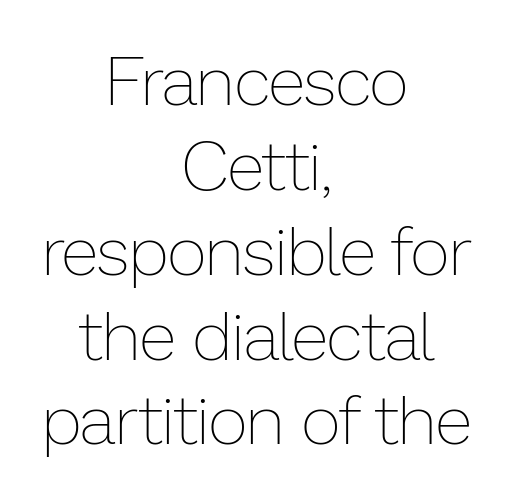
Characters follow at the spacing the type designer built in. Rule under the text: the space is simply empty. The text block is weighted toward neither margin, spreading evenly from the middle. The face used here is proportionally spaced, like ordinary book or web type. Weight: in the light-to-regular range.
